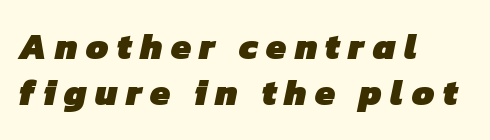
{"serif": "no", "bold": "yes", "weight": "heavy", "width": "normal", "stroke_contrast": "low", "x_height": "medium", "monospaced": "no", "underline": "no", "align": "left", "line_spacing": "normal", "line_spacing_ratio": 1.29, "letter_spacing": "wide", "letter_spacing_em": 0.23, "glyph_px": 36}
